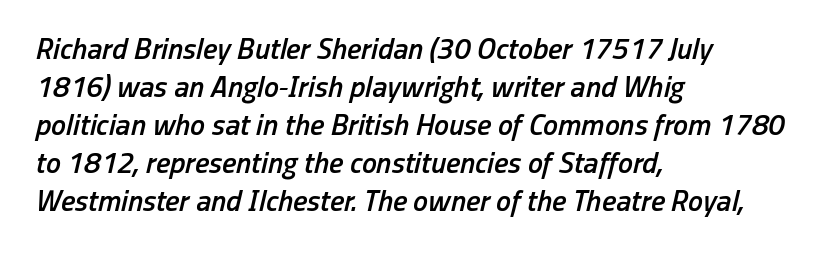
The image shows 30 px semibold, condensed type, italic (leaning right); set left-aligned, normal line spacing (1.27x), normal letter spacing, not underlined; low stroke contrast and a medium x-height.
